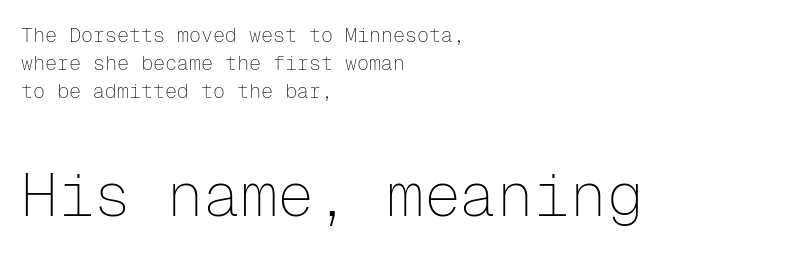
Q: Is the text bold? A: No.
Q: Is the text italic (slanted)? A: No, it is upright.
Q: Is the typeface a serif or a sans-serif typeface? A: Sans-serif.
Q: Is the text underlined? A: No.
Q: How is the paragraph aligned? A: Left-aligned.
Q: Is the spacing between letters normal or unusually wide? A: Normal.
Q: Is the spacing between lines tight, normal or loose? A: Normal.
Q: Which block of text is set in a larger size, the first (top) or the second (bottom)? A: The second (bottom) one.
Q: Width (condensed, normal, or wide)? A: Normal.
Q: Stroke contrast? A: Low.
Q: x-height? A: Medium.
Q: Monospaced? A: Yes.
